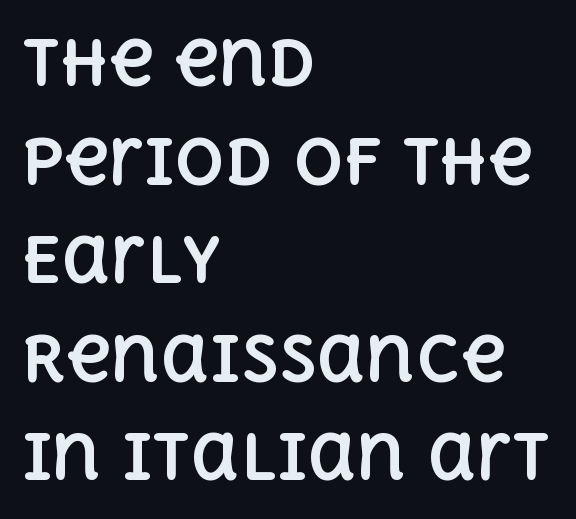
The image shows 62 px bold type, upright; set left-aligned, normal line spacing (1.59x), normal letter spacing, not underlined; a large x-height.
